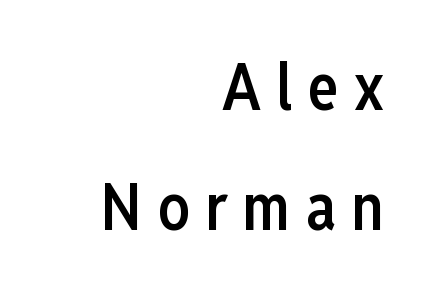
Q: Is the text bold? A: Semi-bold.
Q: Is the text italic (slanted)? A: No, it is upright.
Q: Is the typeface a serif or a sans-serif typeface? A: Sans-serif.
Q: Is the text underlined? A: No.
Q: How is the paragraph aligned? A: Right-aligned.
Q: Is the spacing between letters normal or unusually wide? A: Unusually wide.
Q: Width (condensed, normal, or wide)? A: Condensed.
Q: Stroke contrast? A: Low.
Q: x-height? A: Medium.
Q: Monospaced? A: No.
